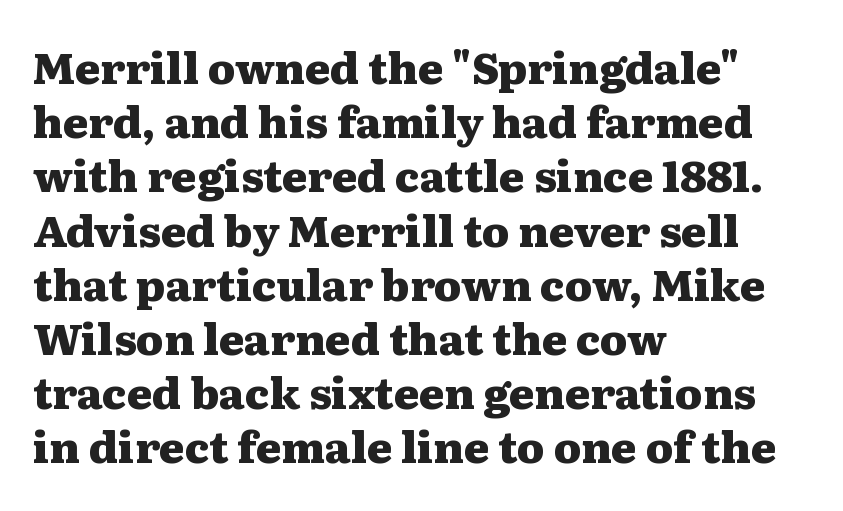
{"serif": "yes", "italic": "no", "bold": "yes", "weight": "heavy", "width": "wide", "stroke_contrast": "medium", "x_height": "medium", "monospaced": "no", "underline": "no", "align": "left", "line_spacing": "normal", "line_spacing_ratio": 1.26, "letter_spacing": "normal", "letter_spacing_em": 0.0, "glyph_px": 43}
